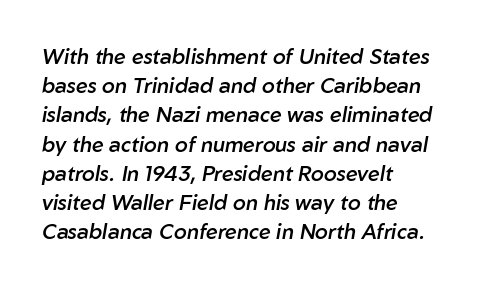
The image shows 21 px text type, italic (leaning right); set left-aligned, normal line spacing (1.39x), normal letter spacing, not underlined.
